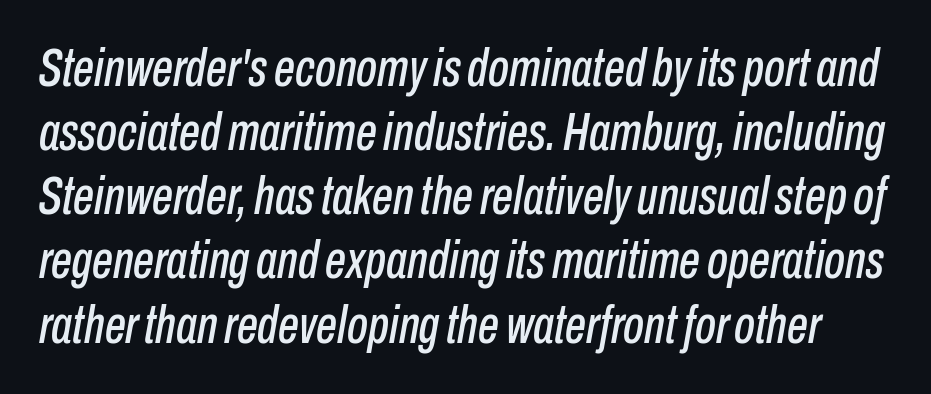
Clear beneath every line of the passage. Do the characters align in a grid? No, the font is proportional. The typography opts for an oblique posture over an upright one. Tracking here is standard; glyphs follow each other at the usual distance.
